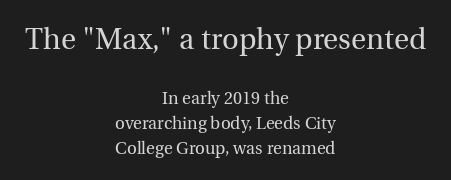
Q: Is the text bold? A: No.
Q: Is the text italic (slanted)? A: No, it is upright.
Q: Is the typeface a serif or a sans-serif typeface? A: Serif.
Q: Is the text underlined? A: No.
Q: How is the paragraph aligned? A: Centered.
Q: Is the spacing between letters normal or unusually wide? A: Normal.
Q: Is the spacing between lines tight, normal or loose? A: Normal.
Q: Which block of text is set in a larger size, the first (top) or the second (bottom)? A: The first (top) one.
Q: Width (condensed, normal, or wide)? A: Normal.
Q: x-height? A: Medium.
Q: Monospaced? A: No.
